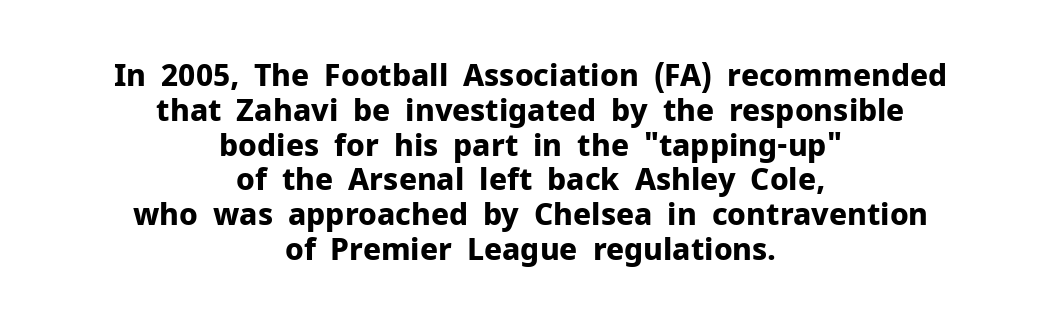
The image shows 30 px bold sans-serif type, upright; set centered, line spacing 1.16x, normal letter spacing, not underlined; low stroke contrast and a medium x-height.
